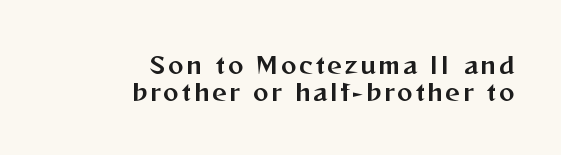
The image shows 23 px text type, upright; set right-aligned, line spacing 1.17x, not underlined.
